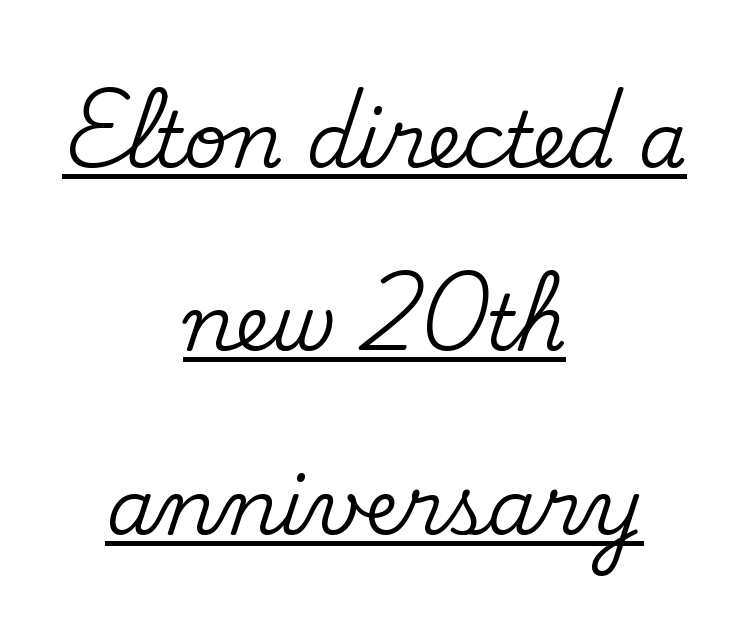
{"width": "normal", "stroke_contrast": "medium", "x_height": "small", "monospaced": "no", "underline": "yes", "align": "center", "line_spacing": "loose", "line_spacing_ratio": 2.38, "letter_spacing": "normal", "letter_spacing_em": 0.0, "glyph_px": 77}
